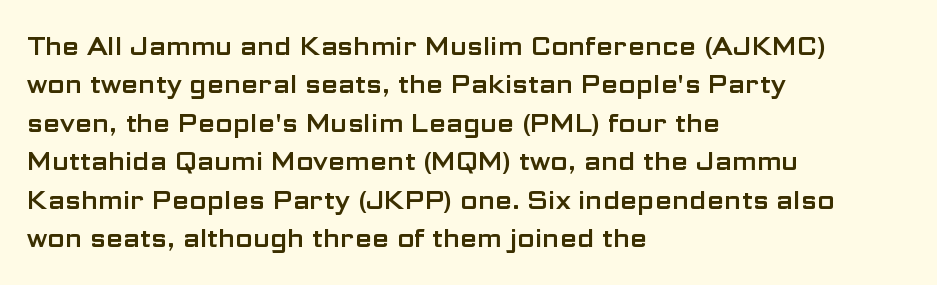
These lines stack with their left ends in a neat column. This is the regular roman posture of the typeface. Leading matches the norm, producing a regular column. No extra tracking has been applied to these lines. Type without underlining.
